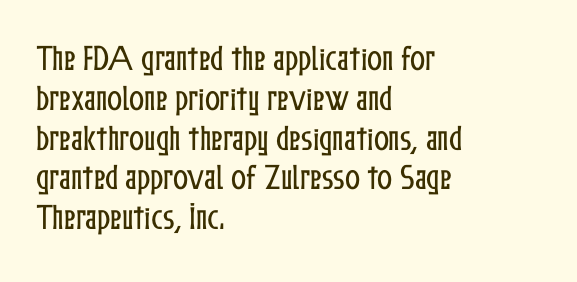
{"italic": "no", "width": "condensed", "stroke_contrast": "low", "x_height": "medium", "monospaced": "no", "underline": "no", "align": "left", "line_spacing": "normal", "line_spacing_ratio": 1.42, "letter_spacing": "normal", "letter_spacing_em": 0.0, "glyph_px": 28}
